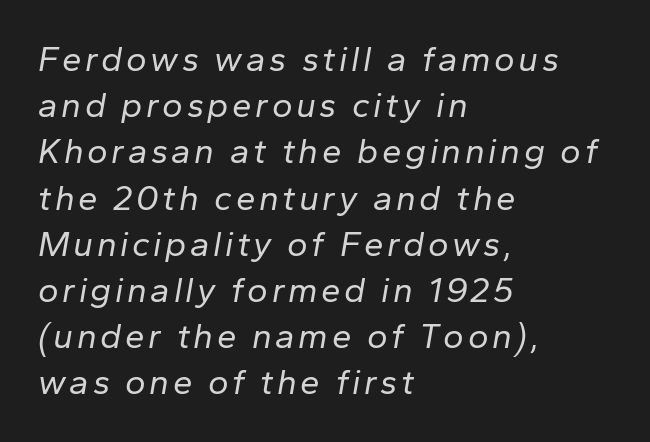
The image shows 35 px regular-weight type, italic (leaning right); set left-aligned, normal line spacing (1.32x), not underlined; low stroke contrast and a medium x-height.
